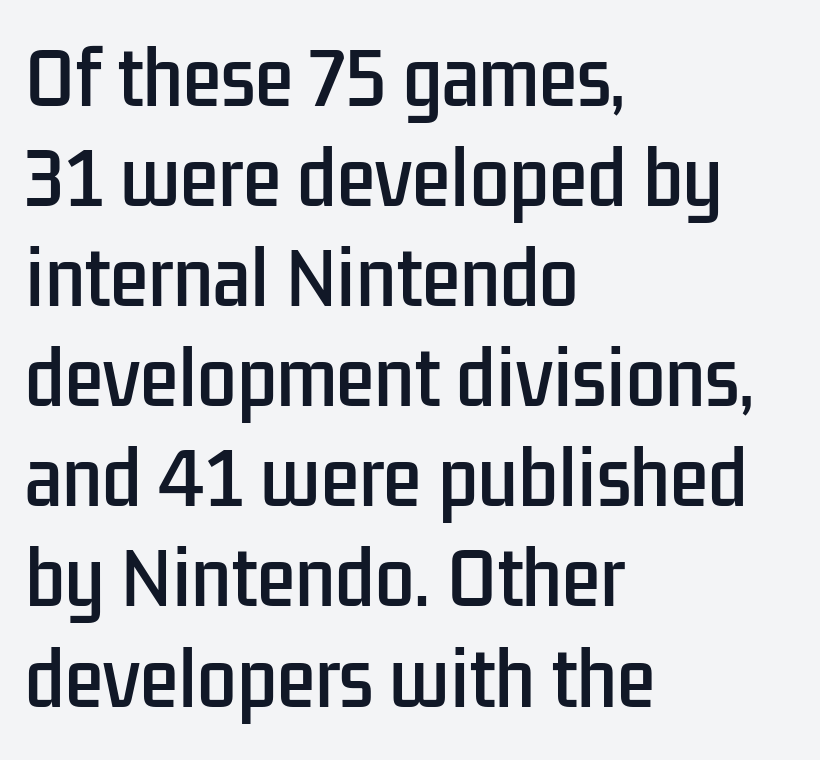
The image shows 70 px condensed sans-serif type, upright; set left-aligned, normal line spacing (1.43x), normal letter spacing, not underlined; low stroke contrast and a medium x-height.
